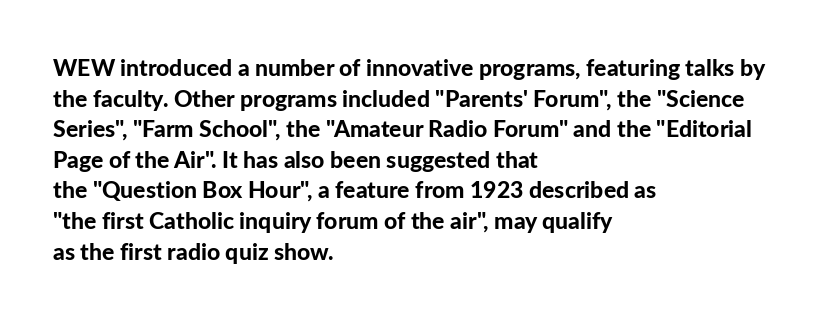
Nobody touched the tracking dial on this one. Heft: maximum for text — a bold. The rendering anchors every line to the left-hand side. The line-height multiplier appears to be the usual default.
